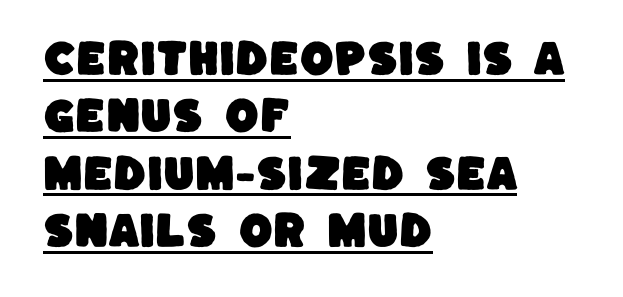
Each letter keeps its own natural width here, so spacing adapts to shape. Are there feet on the stems? There aren't — it's a sans. Is the letter spacing exaggerated? No — it looks like the ordinary default. Baseline-to-baseline distance is the conventional proportion of letter height. A rule runs beneath these lines of type.
